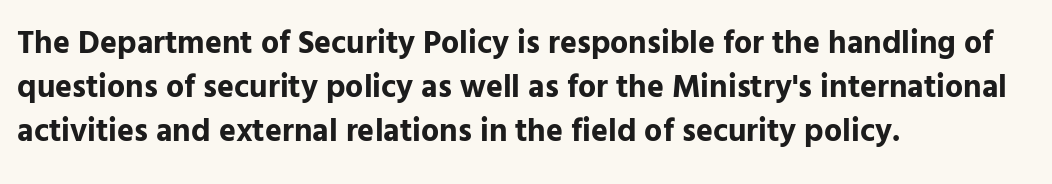
The line texture is even and compact thanks to regular tracking. Pretty heavy lettering here — definitely bold. These lines are rendered in a variable-pitch font. In terms of letterform style, serifs are entirely absent.
